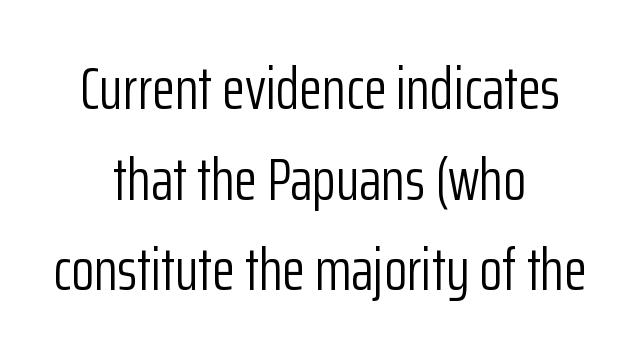
{"serif": "no", "italic": "no", "bold": "no", "weight": "light", "width": "condensed", "stroke_contrast": "low", "x_height": "medium", "monospaced": "no", "underline": "no", "align": "center", "line_spacing": "normal", "line_spacing_ratio": 1.51, "letter_spacing": "normal", "letter_spacing_em": 0.0, "glyph_px": 60}
